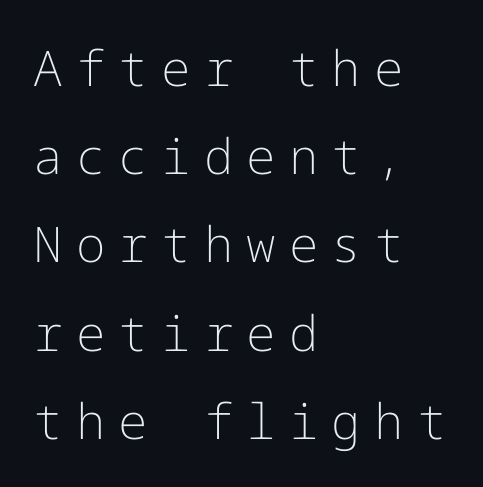
The image shows 49 px light sans-serif type, upright; set left-aligned, line spacing 1.8x, unusually wide letter spacing (+0.27 em), not underlined; low stroke contrast and a medium x-height.
